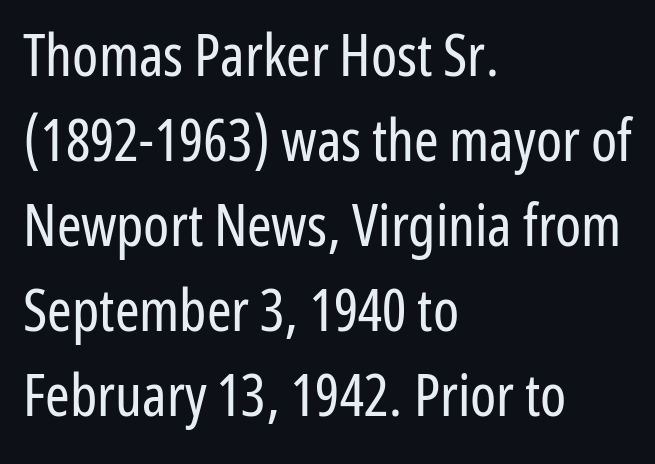
The image shows 59 px regular-weight, condensed sans-serif type, upright; set left-aligned, normal line spacing (1.44x), normal letter spacing, not underlined; low stroke contrast and a medium x-height.
